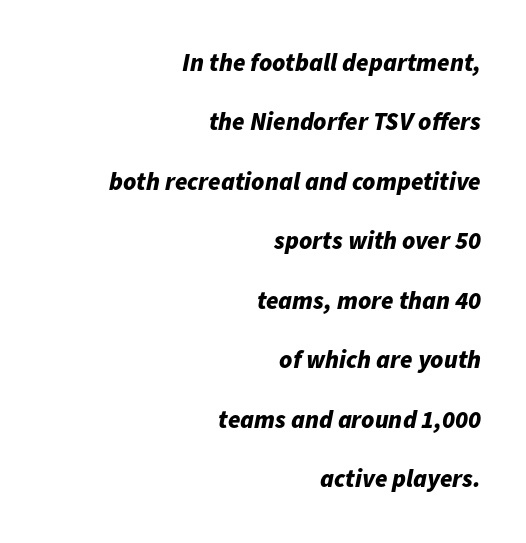
{"italic": "yes", "lean": "right", "slant_degrees": 11, "bold": "yes", "underline": "no", "align": "right", "line_spacing": "loose", "line_spacing_ratio": 2.38, "letter_spacing": "normal", "letter_spacing_em": 0.0, "glyph_px": 25}
